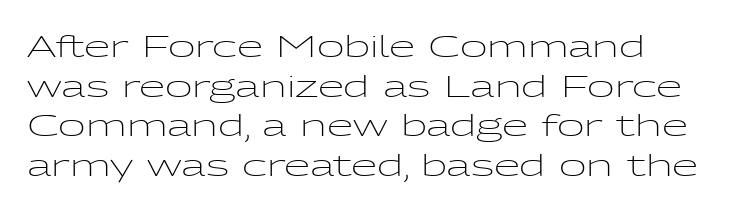
{"serif": "no", "italic": "no", "bold": "no", "weight": "light", "width": "wide", "stroke_contrast": "low", "x_height": "medium", "monospaced": "no", "underline": "no", "line_spacing": "normal", "line_spacing_ratio": 1.32, "letter_spacing": "normal", "letter_spacing_em": 0.0, "glyph_px": 30}
